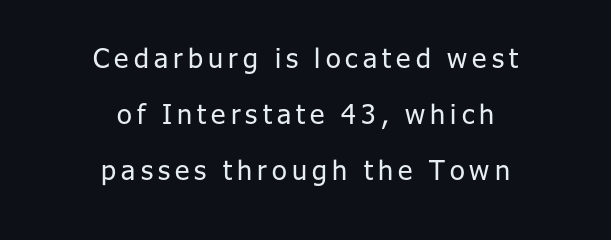
Q: Is the text bold? A: No.
Q: Is the text italic (slanted)? A: No, it is upright.
Q: Is the text underlined? A: No.
Q: How is the paragraph aligned? A: Centered.
Q: Is the spacing between lines tight, normal or loose? A: Loose.
